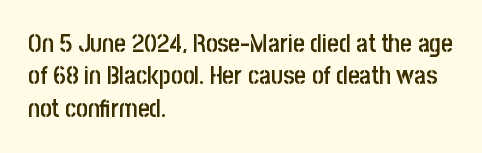
{"italic": "no", "bold": "semi", "underline": "no", "align": "left", "line_spacing": "normal", "line_spacing_ratio": 1.3, "letter_spacing": "normal", "letter_spacing_em": 0.0, "glyph_px": 25}
